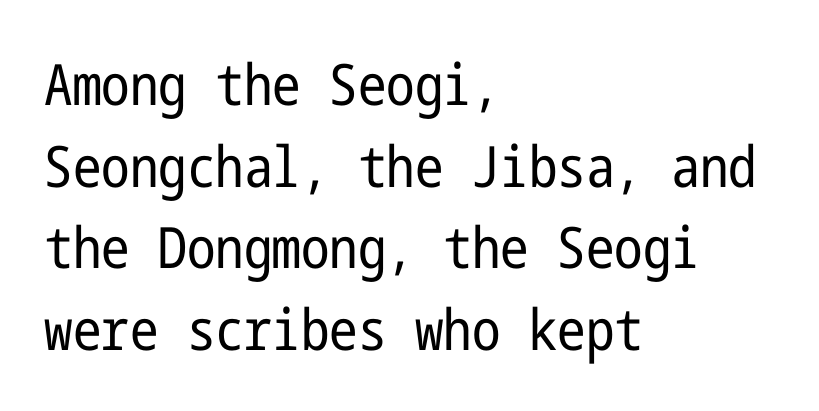
{"serif": "no", "italic": "no", "bold": "no", "weight": "regular", "width": "condensed", "stroke_contrast": "low", "x_height": "medium", "underline": "no", "align": "left", "line_spacing": "normal", "line_spacing_ratio": 1.43, "letter_spacing": "normal", "letter_spacing_em": 0.0, "glyph_px": 57}
